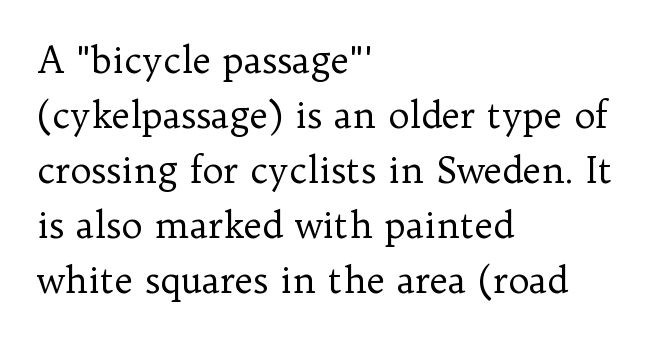
Q: Is the text bold? A: No.
Q: Is the text italic (slanted)? A: No, it is upright.
Q: Is the typeface a serif or a sans-serif typeface? A: Serif.
Q: Is the text underlined? A: No.
Q: How is the paragraph aligned? A: Left-aligned.
Q: Is the spacing between letters normal or unusually wide? A: Normal.
Q: Is the spacing between lines tight, normal or loose? A: Normal.
Q: Width (condensed, normal, or wide)? A: Normal.
Q: Stroke contrast? A: Low.
Q: x-height? A: Medium.
Q: Monospaced? A: No.
